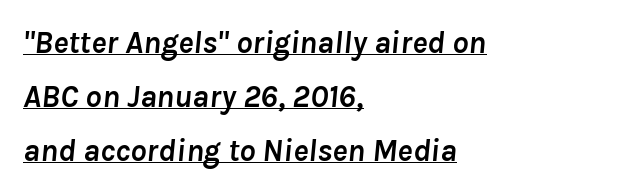
The image shows 32 px semibold type, italic (leaning right); set left-aligned, normal line spacing (1.68x), normal letter spacing, underlined; low stroke contrast and a medium x-height.
